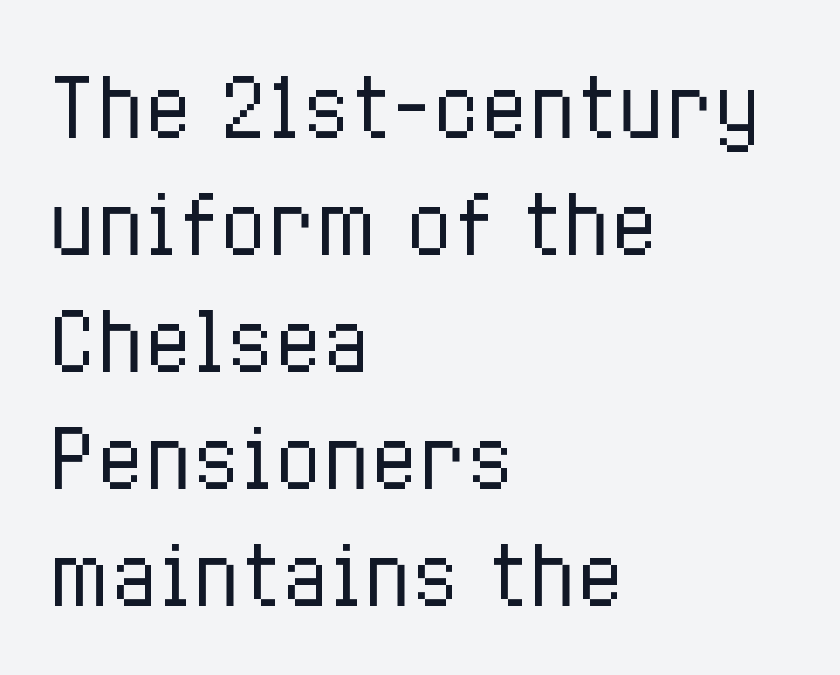
{"italic": "no", "bold": "no", "weight": "regular", "width": "condensed", "stroke_contrast": "low", "x_height": "medium", "monospaced": "no", "underline": "no", "align": "left", "line_spacing": "normal", "line_spacing_ratio": 1.48, "letter_spacing": "normal", "letter_spacing_em": 0.0, "glyph_px": 79}
